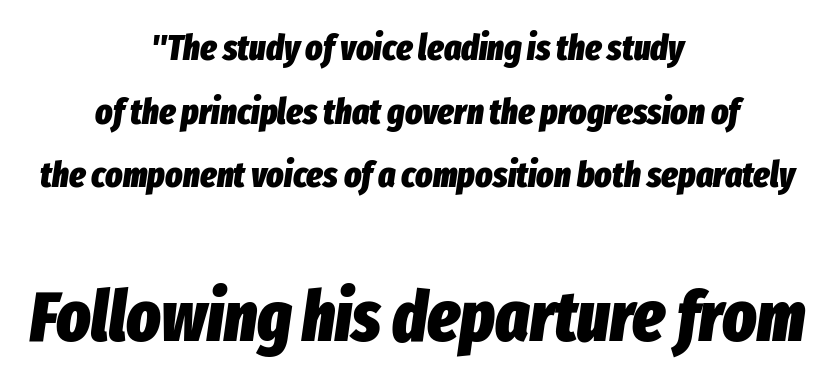
Q: Is the text bold? A: Yes.
Q: Is the text italic (slanted)? A: Yes, it leans right by about 8 degrees.
Q: Is the text underlined? A: No.
Q: How is the paragraph aligned? A: Centered.
Q: Is the spacing between letters normal or unusually wide? A: Normal.
Q: Which block of text is set in a larger size, the first (top) or the second (bottom)? A: The second (bottom) one.
Q: Width (condensed, normal, or wide)? A: Condensed.
Q: Stroke contrast? A: Low.
Q: x-height? A: Medium.
Q: Monospaced? A: No.
